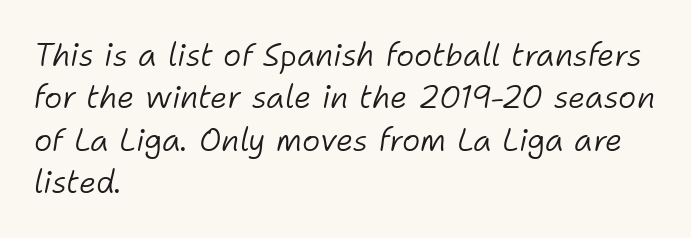
Is the stroke heavy? The answer is a plain regular-or-lighter. The space between consecutive lines is moderate. There's an unmistakable incline to the writing here. Does extra space separate the letters? No, they use regular spacing.
